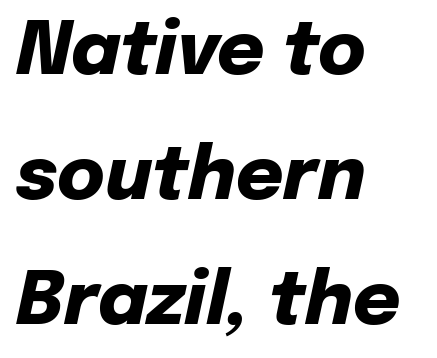
The image shows 73 px heavy type, italic (leaning right); set left-aligned, line spacing 1.71x, normal letter spacing, not underlined; low stroke contrast and a medium x-height.
